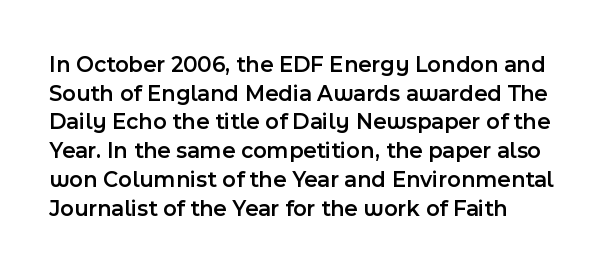
{"italic": "no", "bold": "semi", "underline": "no", "line_spacing": "normal", "line_spacing_ratio": 1.25, "letter_spacing": "normal", "letter_spacing_em": 0.0, "glyph_px": 23}
